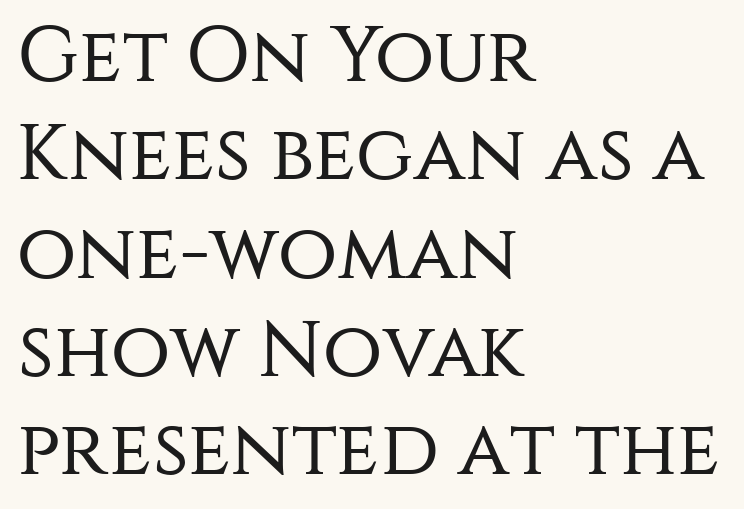
The image shows 78 px regular-weight sans-serif type, upright; set left-aligned, normal line spacing (1.26x), normal letter spacing, not underlined; medium stroke contrast and a large x-height.
